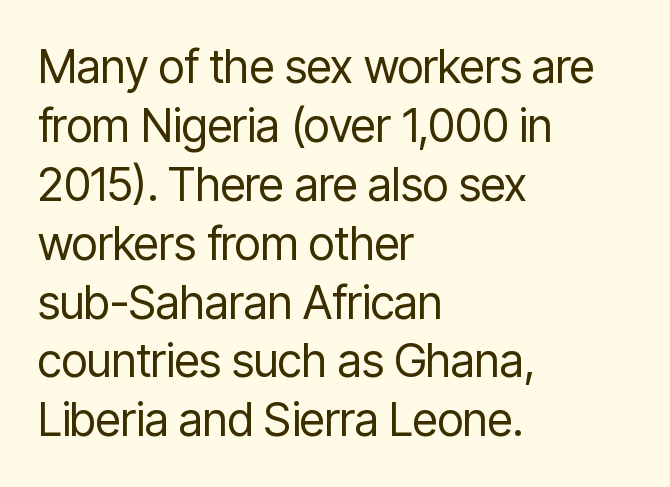
{"serif": "no", "italic": "no", "bold": "no", "weight": "regular", "width": "condensed", "stroke_contrast": "low", "x_height": "medium", "monospaced": "no", "underline": "no", "align": "left", "line_spacing": "normal", "line_spacing_ratio": 1.28, "letter_spacing": "normal", "letter_spacing_em": 0.0, "glyph_px": 46}
